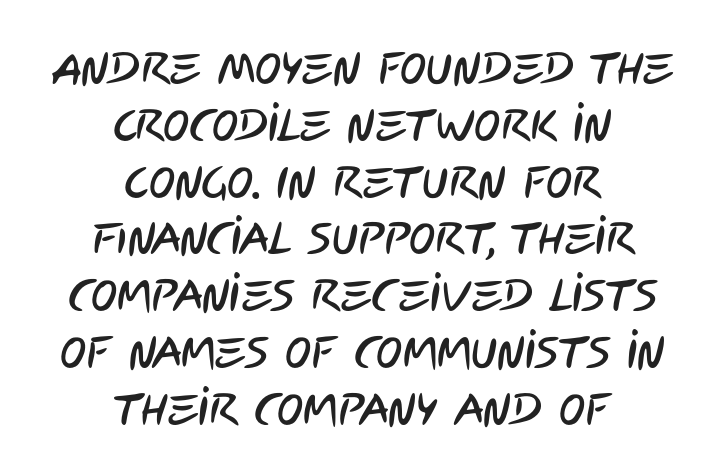
The letters carry no serifs — their stems end cleanly without finishing strokes. The horizontal fit of the characters is conventional and even. The lines in this sample share a center point and differ in where they start and stop. These lines sit exactly where default settings would place them. Looks like regular typesetting: each glyph gets only the width it needs. The strip under each line holds only bare page.
